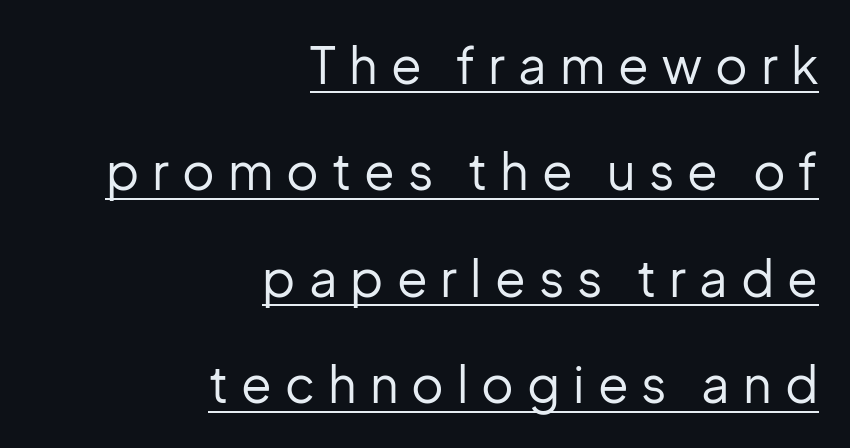
The image shows 50 px regular-weight sans-serif type, upright; set right-aligned, loose line spacing (2.13x), unusually wide letter spacing (+0.26 em), underlined; low stroke contrast and a medium x-height.
